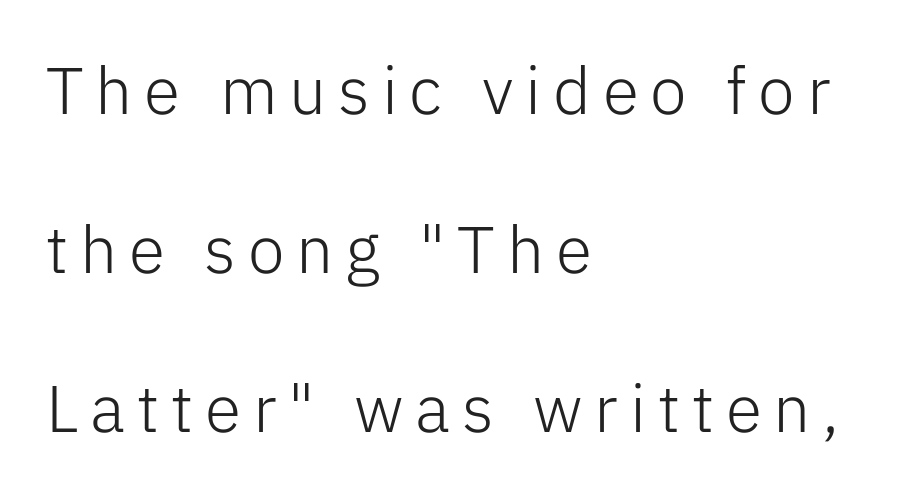
Q: Is the text bold? A: No.
Q: Is the text italic (slanted)? A: No, it is upright.
Q: Is the typeface a serif or a sans-serif typeface? A: Sans-serif.
Q: Is the text underlined? A: No.
Q: How is the paragraph aligned? A: Left-aligned.
Q: Is the spacing between lines tight, normal or loose? A: Loose.
Q: Width (condensed, normal, or wide)? A: Normal.
Q: Stroke contrast? A: Low.
Q: x-height? A: Medium.
Q: Monospaced? A: No.
